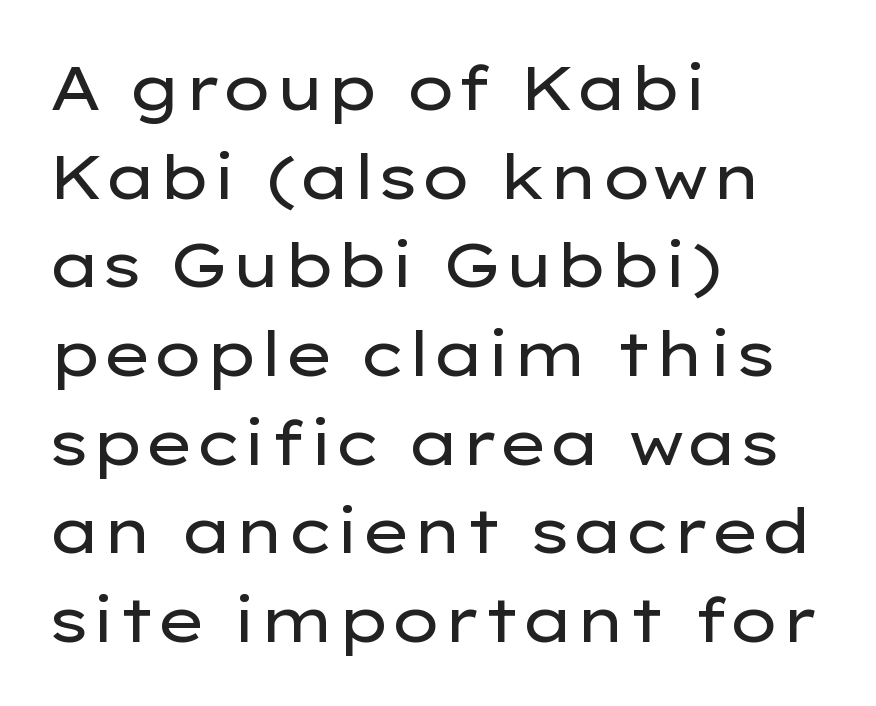
{"serif": "no", "italic": "no", "bold": "no", "weight": "regular", "width": "wide", "stroke_contrast": "low", "x_height": "medium", "monospaced": "no", "underline": "no", "align": "left", "line_spacing": "normal", "line_spacing_ratio": 1.43, "letter_spacing": "normal", "letter_spacing_em": 0.0, "glyph_px": 62}
